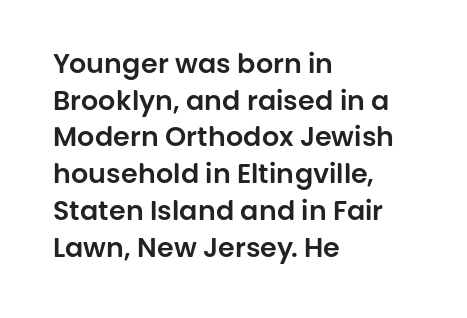
The image shows 27 px text type, upright; set left-aligned, normal line spacing (1.36x), normal letter spacing, not underlined.
